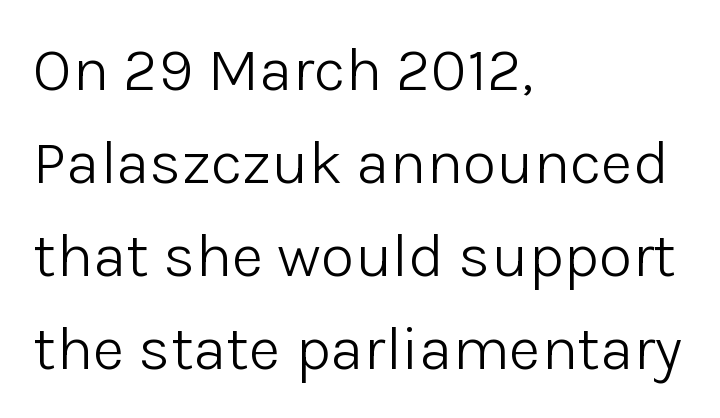
A normal amount of white space separates one row of letters from the next. Note the varied advance widths — an 'i' is clearly narrower than an 'm'. What stands out about the letter spacing? Nothing — it is the standard amount. The lines are quadded left.
